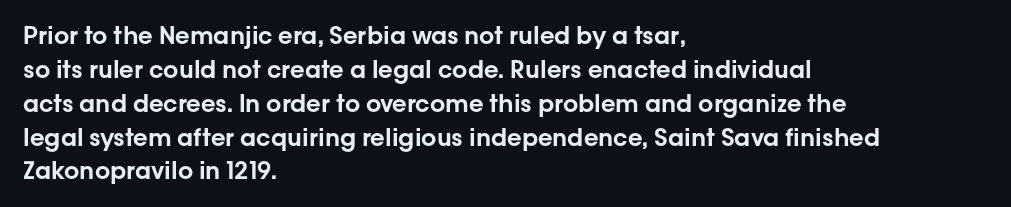
The image shows 24 px text type, upright; set left-aligned, normal line spacing (1.41x), normal letter spacing, not underlined.
